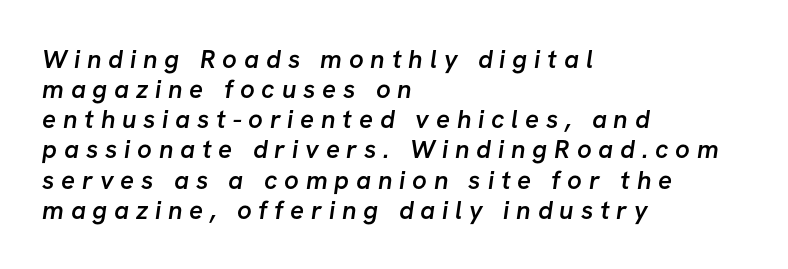
The passage shown is not underscored anywhere. This is the in-between weight designers call semibold or demi. Here the glyphs are tracked loosely, breaking word shapes into spaced letters. Line beginnings align vertically; line endings do not.
